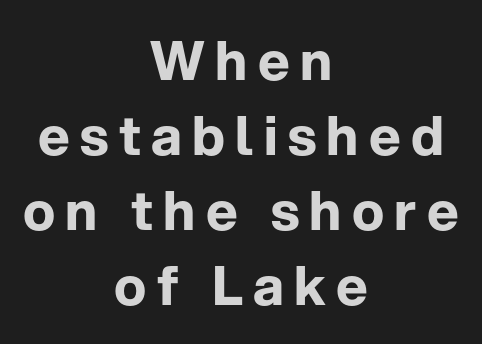
The image shows 54 px bold sans-serif type, upright; set centered, normal line spacing (1.39x), not underlined; low stroke contrast and a medium x-height.
